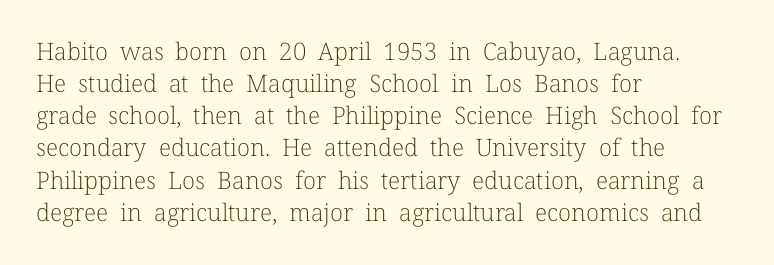
The image shows 24 px text type, upright; set left-aligned, normal line spacing (1.34x), normal letter spacing, not underlined.
